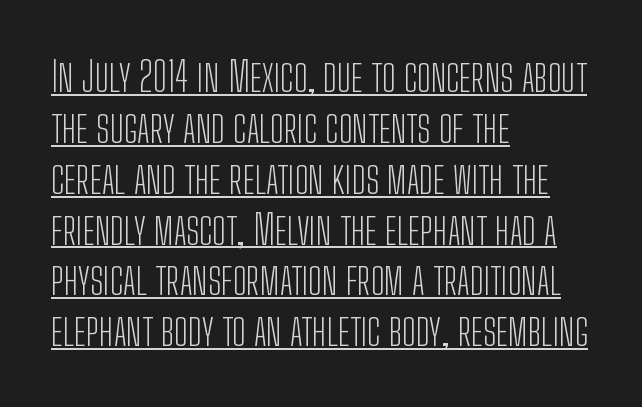
Alignment: flush left. Short note: letters normally spaced. The font family rendered here belongs to the sans-serif group. A typesetter would mark this as roman, not italic. You could not count columns in this text — the font is proportionally spaced.
